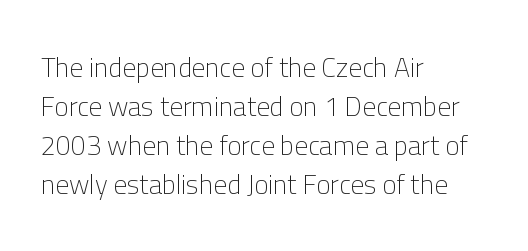
Q: Is the text bold? A: No.
Q: Is the text italic (slanted)? A: No, it is upright.
Q: Is the text underlined? A: No.
Q: How is the paragraph aligned? A: Left-aligned.
Q: Is the spacing between letters normal or unusually wide? A: Normal.
Q: Is the spacing between lines tight, normal or loose? A: Normal.
